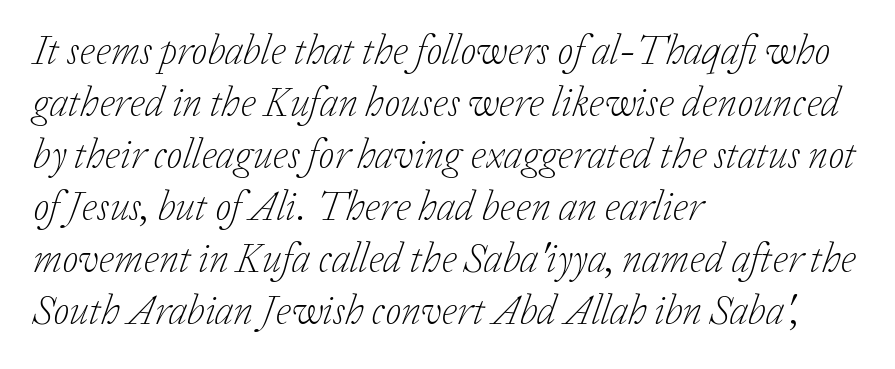
Looks like regular typesetting: each glyph gets only the width it needs. Lines of text with bare space underneath. Observe the lean: these are italic letterforms. Caption: face not bold, strokes unweighted. A typesetter would label this face a serif.
